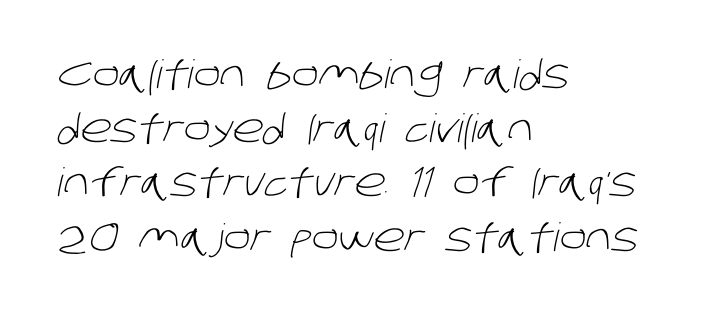
Q: Is the text bold? A: No.
Q: Is the typeface a serif or a sans-serif typeface? A: Sans-serif.
Q: Is the text underlined? A: No.
Q: How is the paragraph aligned? A: Left-aligned.
Q: Is the spacing between letters normal or unusually wide? A: Normal.
Q: Is the spacing between lines tight, normal or loose? A: Normal.
Q: Width (condensed, normal, or wide)? A: Normal.
Q: Stroke contrast? A: Low.
Q: x-height? A: Large.
Q: Monospaced? A: No.
